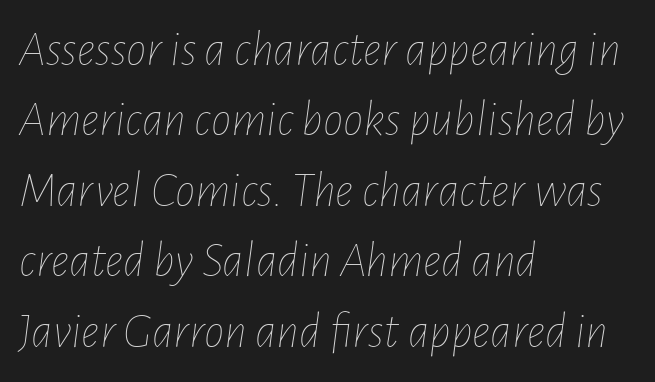
{"italic": "yes", "lean": "right", "slant_degrees": 7, "bold": "no", "weight": "thin", "width": "condensed", "stroke_contrast": "low", "x_height": "medium", "monospaced": "no", "underline": "no", "align": "left", "line_spacing": "normal", "line_spacing_ratio": 1.38, "letter_spacing": "normal", "letter_spacing_em": 0.0, "glyph_px": 51}
